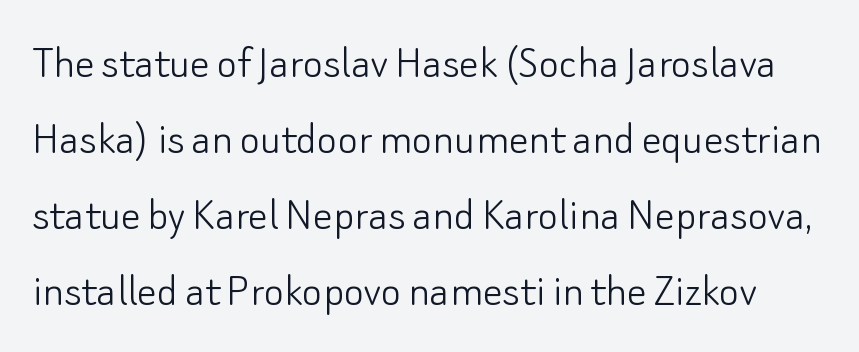
Q: Is the text bold? A: No.
Q: Is the text italic (slanted)? A: No, it is upright.
Q: Is the typeface a serif or a sans-serif typeface? A: Sans-serif.
Q: Is the text underlined? A: No.
Q: Is the spacing between letters normal or unusually wide? A: Normal.
Q: Is the spacing between lines tight, normal or loose? A: Normal.
Q: Width (condensed, normal, or wide)? A: Normal.
Q: Stroke contrast? A: Low.
Q: x-height? A: Small.
Q: Monospaced? A: No.
